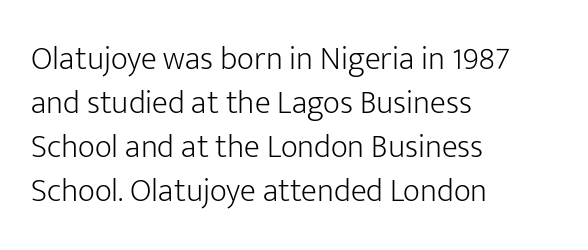
The image shows 33 px light sans-serif type, upright; set left-aligned, normal line spacing (1.33x), normal letter spacing, not underlined; low stroke contrast and a medium x-height.
